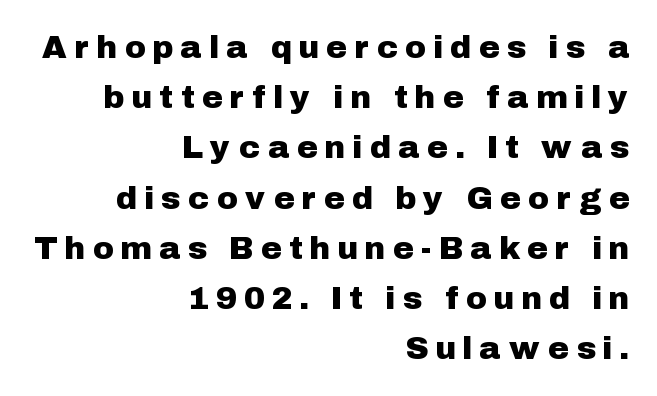
{"serif": "no", "italic": "no", "width": "normal", "stroke_contrast": "low", "x_height": "medium", "monospaced": "no", "underline": "no", "align": "right", "line_spacing": "normal", "line_spacing_ratio": 1.57, "letter_spacing": "wide", "letter_spacing_em": 0.28, "glyph_px": 32}
